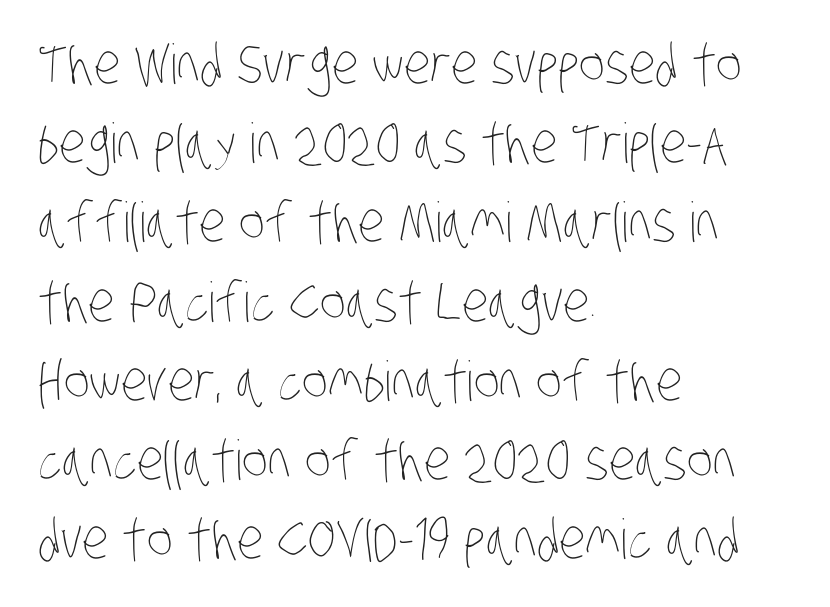
Q: Is the text bold? A: No.
Q: Is the text underlined? A: No.
Q: How is the paragraph aligned? A: Left-aligned.
Q: Is the spacing between letters normal or unusually wide? A: Normal.
Q: Is the spacing between lines tight, normal or loose? A: Normal.
Q: Width (condensed, normal, or wide)? A: Condensed.
Q: Stroke contrast? A: Low.
Q: x-height? A: Large.
Q: Monospaced? A: No.
